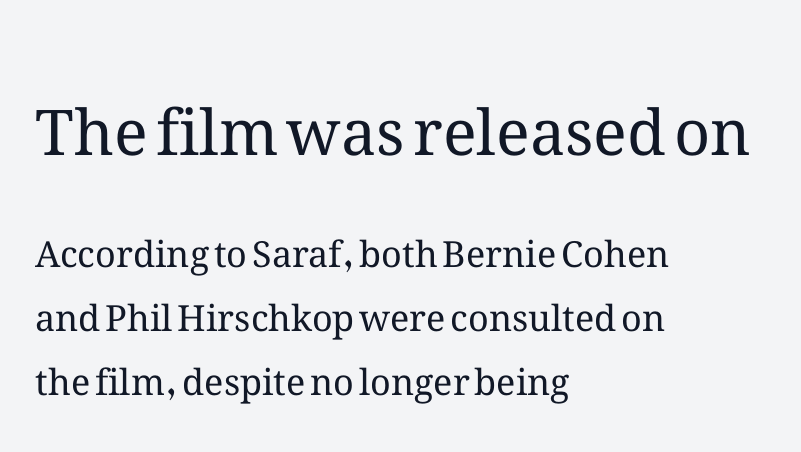
The image shows 63 px regular-weight type, upright; set left-aligned, line spacing 1.78x, normal letter spacing, not underlined; the first (top) block is 1.75x larger; medium stroke contrast and a medium x-height.
